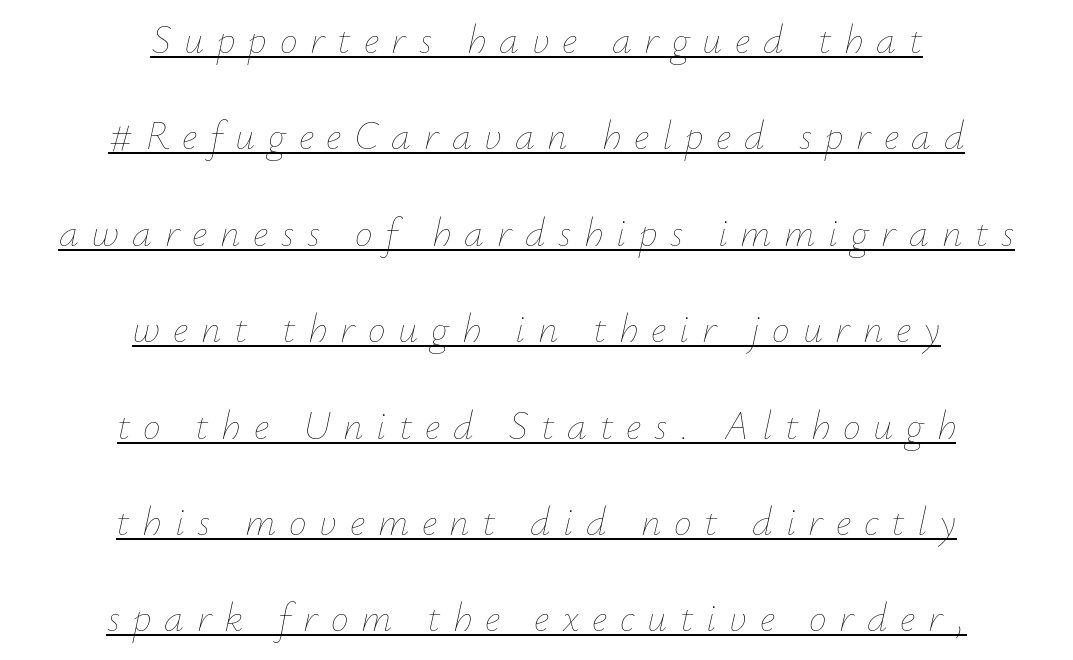
Q: Is the text bold? A: No.
Q: Is the text italic (slanted)? A: Yes, it leans right by about 12 degrees.
Q: Is the text underlined? A: Yes.
Q: How is the paragraph aligned? A: Centered.
Q: Is the spacing between letters normal or unusually wide? A: Unusually wide.
Q: Is the spacing between lines tight, normal or loose? A: Loose.
Q: Width (condensed, normal, or wide)? A: Normal.
Q: Stroke contrast? A: Low.
Q: x-height? A: Small.
Q: Monospaced? A: No.
